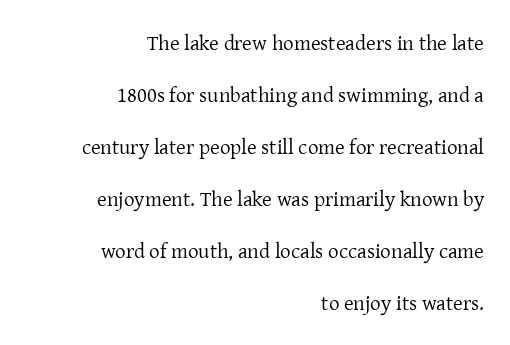
The image shows 21 px text type, upright; set right-aligned, loose line spacing (2.48x), normal letter spacing, not underlined.
